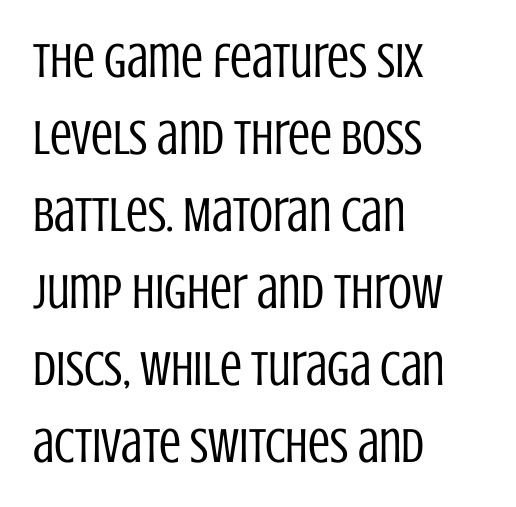
Q: Is the text bold? A: No.
Q: Is the text italic (slanted)? A: No, it is upright.
Q: Is the typeface a serif or a sans-serif typeface? A: Sans-serif.
Q: Is the text underlined? A: No.
Q: How is the paragraph aligned? A: Left-aligned.
Q: Is the spacing between letters normal or unusually wide? A: Normal.
Q: Is the spacing between lines tight, normal or loose? A: Normal.
Q: Width (condensed, normal, or wide)? A: Condensed.
Q: Stroke contrast? A: Low.
Q: x-height? A: Large.
Q: Monospaced? A: No.
